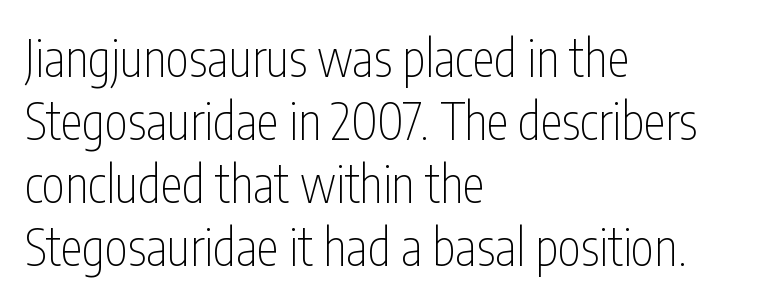
This sample has the flowing, uneven cadence of proportional lettering. The passage shown is not bold in any degree. Nothing sits at the stroke ends, so this counts as sans-serif. This rendering features lettering with no underline.
